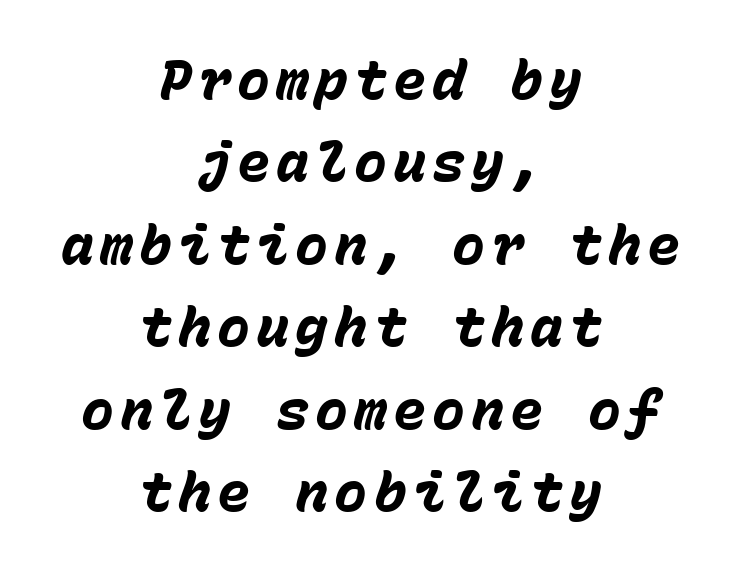
Q: Is the text bold? A: Yes.
Q: Is the text italic (slanted)? A: Yes, it leans right by about 15 degrees.
Q: Is the text underlined? A: No.
Q: How is the paragraph aligned? A: Centered.
Q: Is the spacing between lines tight, normal or loose? A: Normal.
Q: Width (condensed, normal, or wide)? A: Normal.
Q: Stroke contrast? A: Low.
Q: x-height? A: Medium.
Q: Monospaced? A: Yes.
